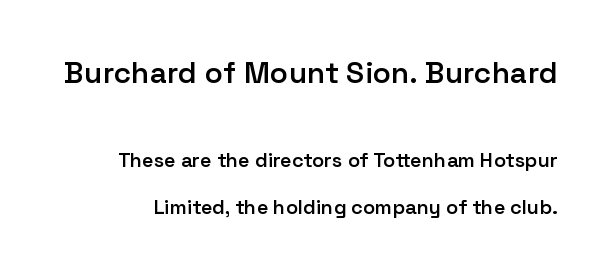
The image shows 30 px semibold sans-serif type, upright; set loose line spacing (2.35x), normal letter spacing, not underlined; the first (top) block is 1.5x larger; low stroke contrast and a medium x-height.
